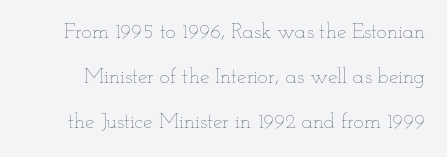
{"italic": "no", "bold": "no", "underline": "no", "line_spacing": "loose", "line_spacing_ratio": 2.15, "letter_spacing": "normal", "letter_spacing_em": 0.0, "glyph_px": 21}
